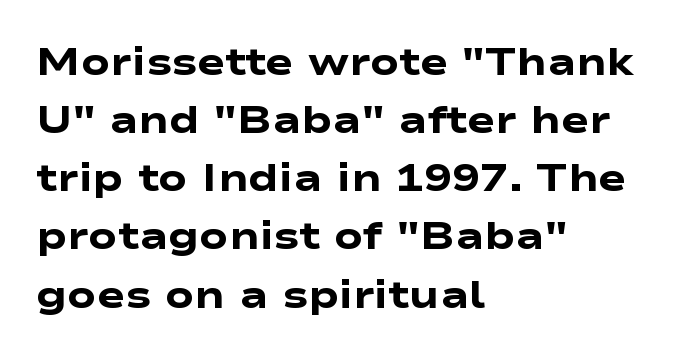
Q: Is the text bold? A: Yes.
Q: Is the typeface a serif or a sans-serif typeface? A: Sans-serif.
Q: Is the text underlined? A: No.
Q: How is the paragraph aligned? A: Left-aligned.
Q: Is the spacing between letters normal or unusually wide? A: Normal.
Q: Is the spacing between lines tight, normal or loose? A: Normal.
Q: Width (condensed, normal, or wide)? A: Wide.
Q: Stroke contrast? A: Low.
Q: x-height? A: Medium.
Q: Monospaced? A: No.
